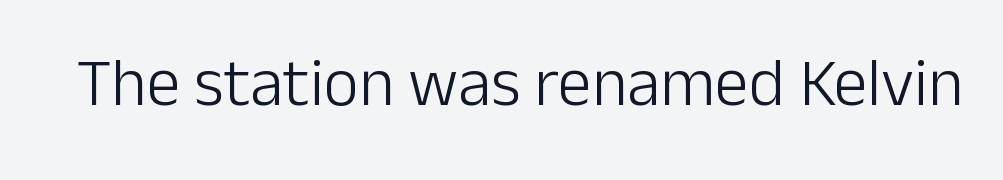
The image shows 68 px light sans-serif type, upright; set normal letter spacing, not underlined; low stroke contrast and a medium x-height.
